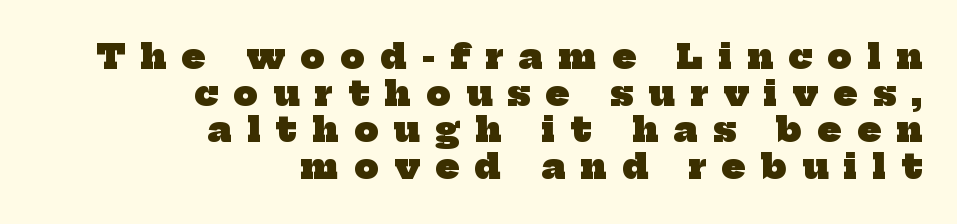
The image shows 34 px heavy serif type; set right-aligned, tight line spacing (1.08x), unusually wide letter spacing (+0.46 em), not underlined; low stroke contrast and a medium x-height.
